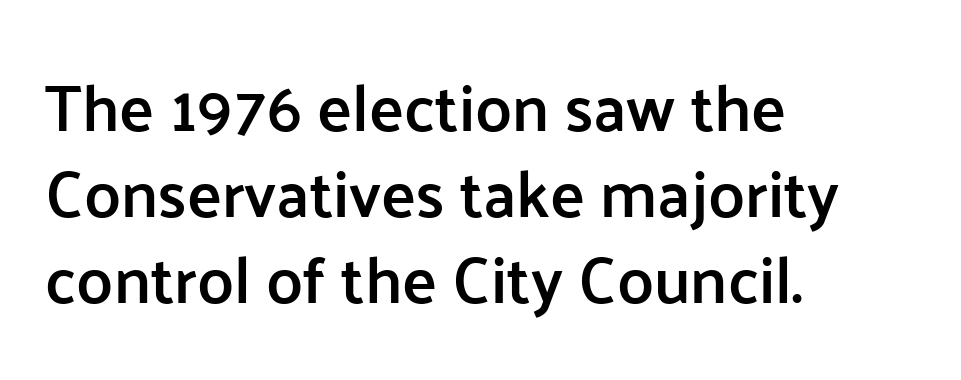
The image shows 65 px semibold sans-serif type, upright; set left-aligned, normal line spacing (1.32x), normal letter spacing, not underlined; low stroke contrast and a medium x-height.
